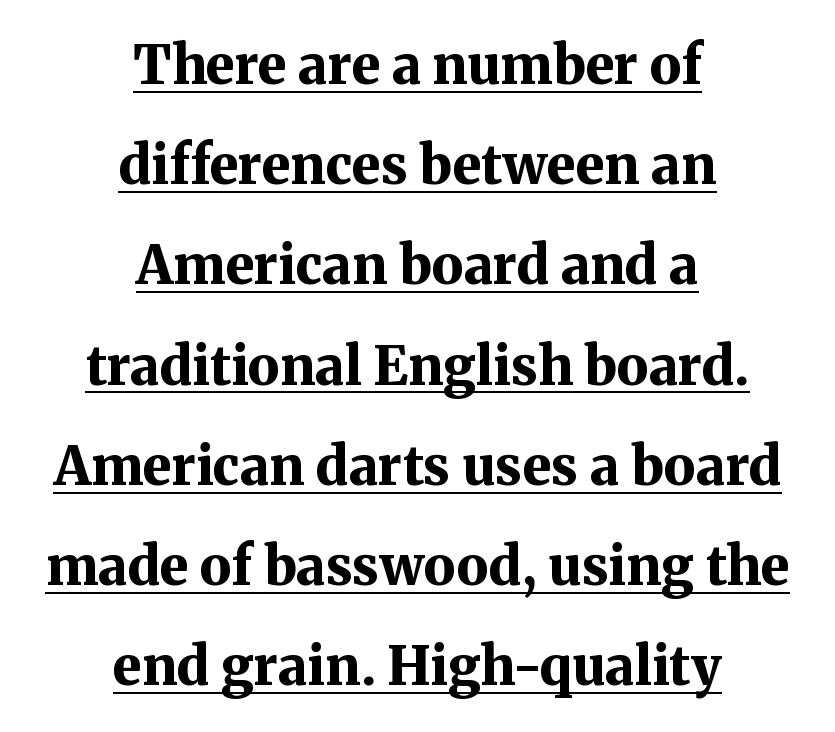
{"serif": "yes", "italic": "no", "bold": "yes", "weight": "bold", "width": "normal", "stroke_contrast": "medium", "x_height": "medium", "monospaced": "no", "underline": "yes", "align": "center", "line_spacing_ratio": 1.89, "letter_spacing": "normal", "letter_spacing_em": 0.0, "glyph_px": 53}
